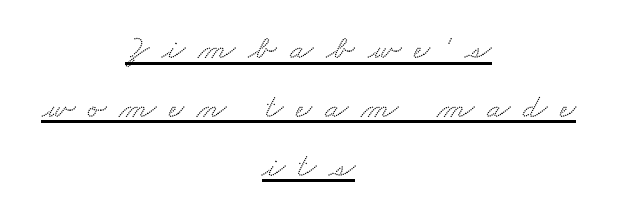
{"serif": "yes", "width": "wide", "stroke_contrast": "medium", "x_height": "small", "monospaced": "no", "underline": "yes", "align": "center", "line_spacing_ratio": 1.73, "letter_spacing": "wide", "letter_spacing_em": 0.38, "glyph_px": 34}
